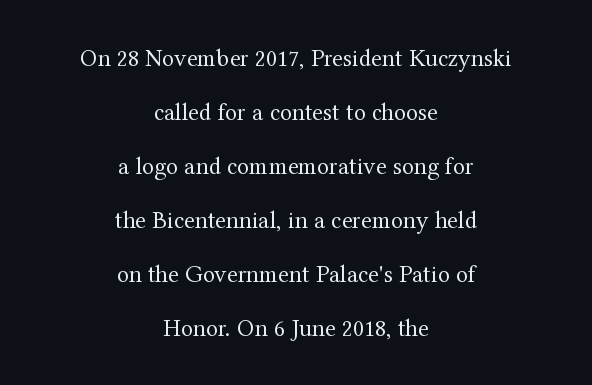
Compared with a typical body face, this is equally light or lighter still. Characters follow at the spacing the type designer built in. What's the leading like? Stretched, with rows far apart. Underline: absent. Does the lettering tilt? It doesn't — this is upright. The whitespace from short lines is split evenly between both sides.
